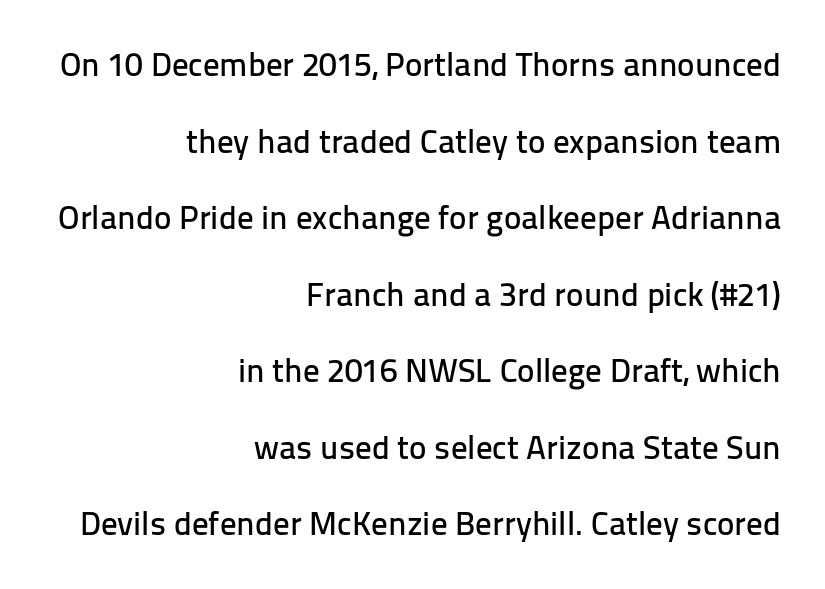
The image shows 33 px sans-serif type, upright; set right-aligned, loose line spacing (2.32x), normal letter spacing, not underlined; low stroke contrast and a medium x-height.
